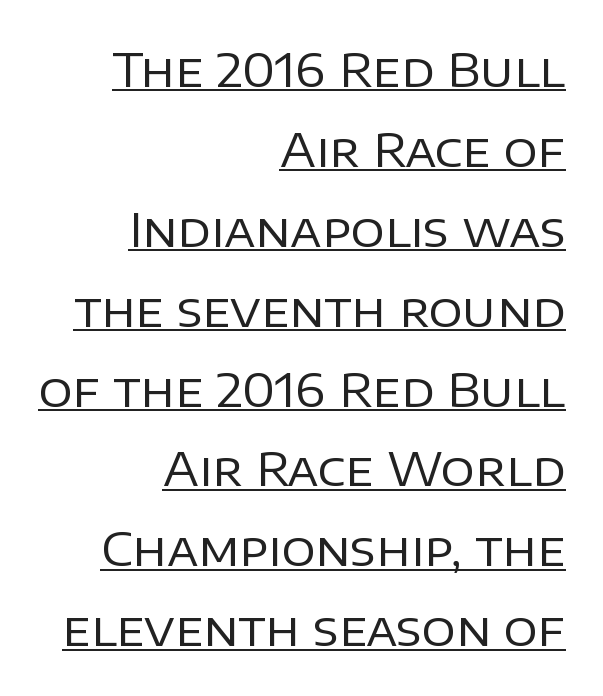
This rendering leaves character spacing at its baseline value. The setting favours the right margin, as signatures and pull-quotes sometimes do. This is underlined copy, the kind a proofreader might mark for attention. Normally led — the rows are evenly, conventionally spaced. Is the stroke heavy? The answer is a plain regular-or-lighter. Ordinary non-slanted type is in use.
